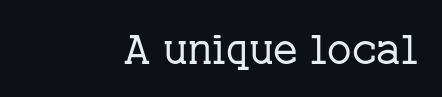
Q: Is the text bold? A: No.
Q: Is the text italic (slanted)? A: No, it is upright.
Q: Is the typeface a serif or a sans-serif typeface? A: Serif.
Q: Is the text underlined? A: No.
Q: How is the paragraph aligned? A: Right-aligned.
Q: Is the spacing between letters normal or unusually wide? A: Normal.
Q: Width (condensed, normal, or wide)? A: Normal.
Q: Stroke contrast? A: Low.
Q: x-height? A: Medium.
Q: Monospaced? A: No.
